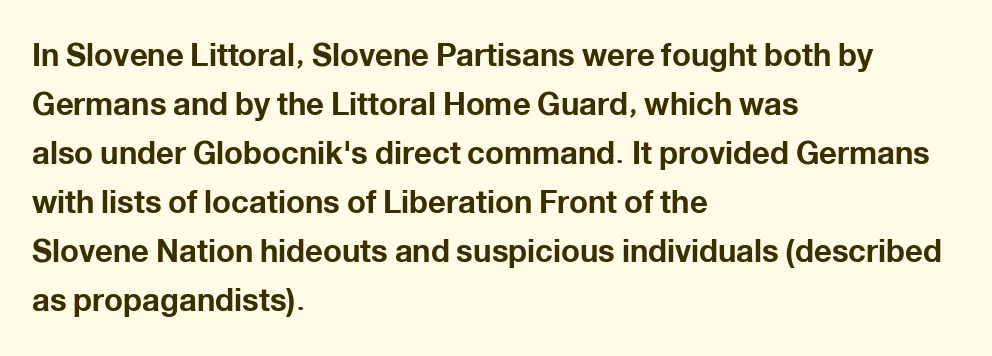
Q: Is the text bold? A: Yes.
Q: Is the text italic (slanted)? A: No, it is upright.
Q: Is the typeface a serif or a sans-serif typeface? A: Sans-serif.
Q: Is the text underlined? A: No.
Q: How is the paragraph aligned? A: Left-aligned.
Q: Is the spacing between letters normal or unusually wide? A: Normal.
Q: Is the spacing between lines tight, normal or loose? A: Normal.
Q: Width (condensed, normal, or wide)? A: Normal.
Q: Stroke contrast? A: Low.
Q: x-height? A: Medium.
Q: Monospaced? A: No.
